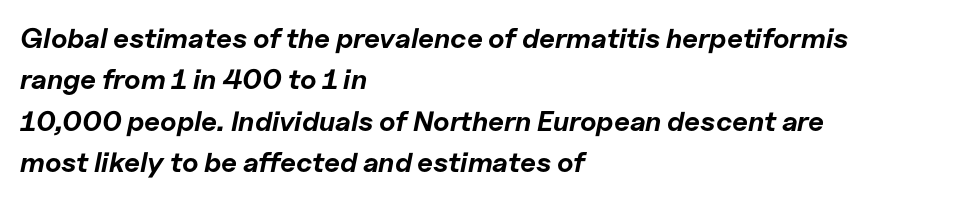
{"italic": "yes", "lean": "right", "slant_degrees": 11, "bold": "yes", "weight": "bold", "width": "normal", "stroke_contrast": "low", "x_height": "medium", "monospaced": "no", "underline": "no", "align": "left", "line_spacing": "normal", "line_spacing_ratio": 1.48, "letter_spacing": "normal", "letter_spacing_em": 0.0, "glyph_px": 28}
